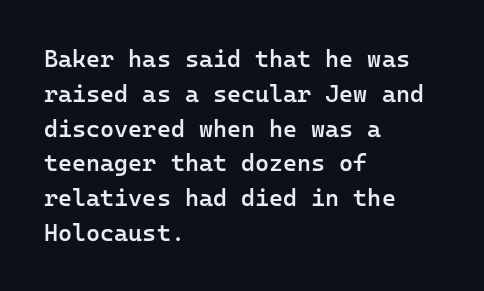
The image shows 24 px text type, upright; set left-aligned, normal line spacing (1.45x), normal letter spacing, not underlined.
